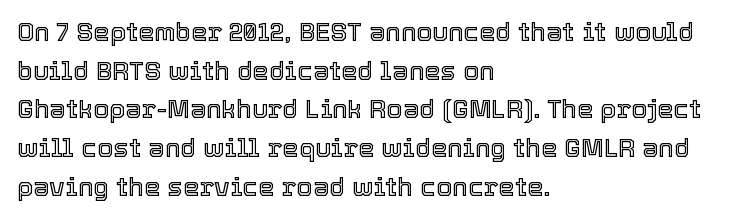
Q: Is the text italic (slanted)? A: No, it is upright.
Q: Is the text underlined? A: No.
Q: How is the paragraph aligned? A: Left-aligned.
Q: Is the spacing between letters normal or unusually wide? A: Normal.
Q: Is the spacing between lines tight, normal or loose? A: Normal.
